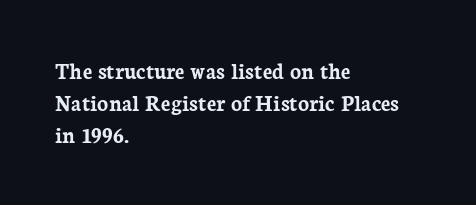
Q: Is the text bold? A: Yes.
Q: Is the text italic (slanted)? A: No, it is upright.
Q: Is the text underlined? A: No.
Q: How is the paragraph aligned? A: Left-aligned.
Q: Is the spacing between letters normal or unusually wide? A: Normal.
Q: Is the spacing between lines tight, normal or loose? A: Normal.
